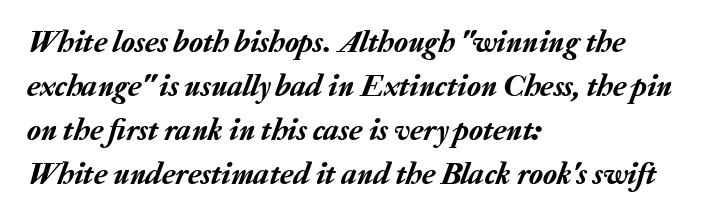
Underlining? Definitely not there. This sample has the flowing, uneven cadence of proportional lettering. The lines sit at an ordinary, default distance from one another. Caption: standard tracking, unaltered. Horizontal alignment here is leftward, the default for most running prose. Every character sits at an angle, as italics do.
